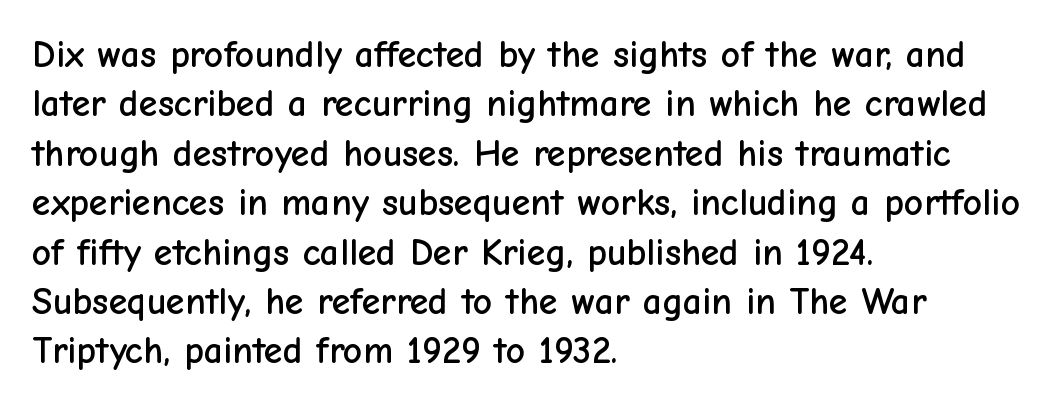
The image shows 38 px sans-serif type, upright; set left-aligned, normal line spacing (1.3x), normal letter spacing, not underlined; low stroke contrast and a medium x-height.
